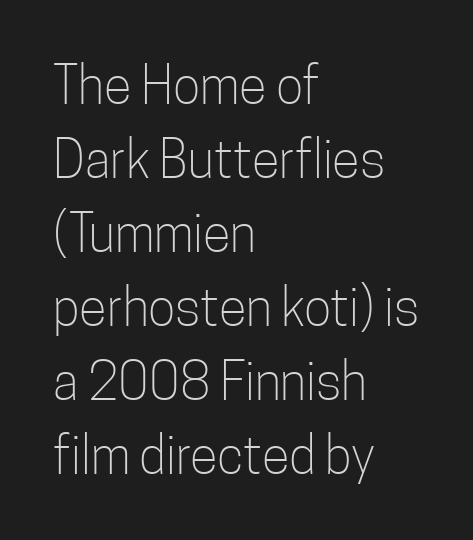
{"serif": "no", "italic": "no", "bold": "no", "weight": "light", "width": "condensed", "stroke_contrast": "low", "x_height": "medium", "monospaced": "no", "underline": "no", "align": "left", "line_spacing": "normal", "line_spacing_ratio": 1.45, "letter_spacing": "normal", "letter_spacing_em": 0.0, "glyph_px": 51}
